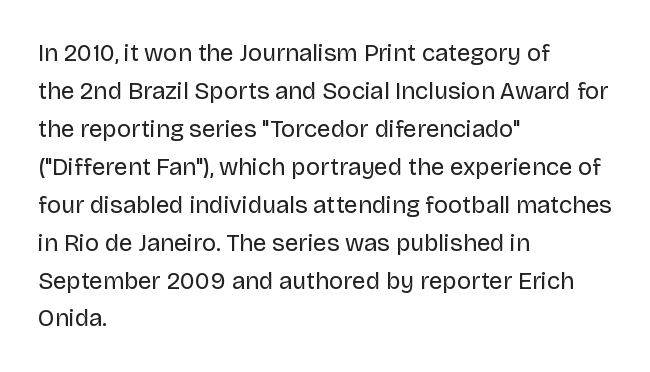
Caption: standard tracking, unaltered. How would I describe the line gaps? Plain and ordinary. Notice how the stems are strictly vertical — no italics here. The typeface has the unassuming heft of standard copy or less. The lines are quadded left.
